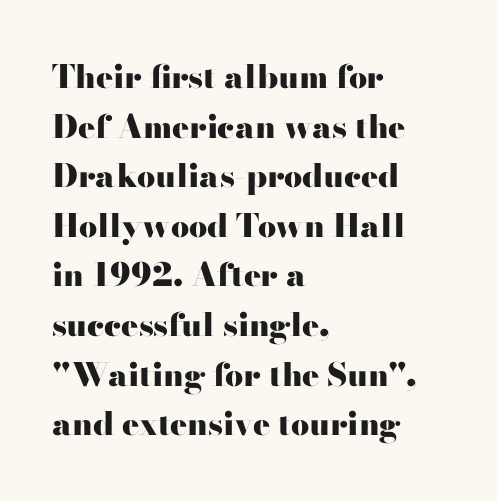
Upright lettering throughout. Do the characters align in a grid? No, the font is proportional. Letter spacing: default. The leading is moderate, giving the passage an even texture. Does the type have serifs? Yes, each stem ends in a small foot. Heft: maximum for text — a bold.
